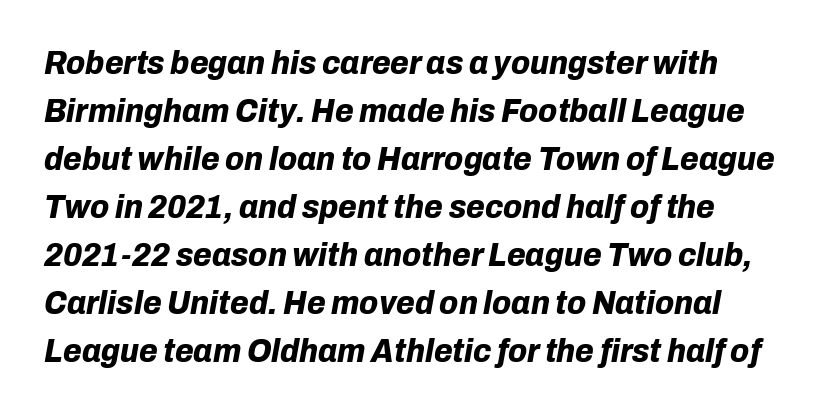
{"italic": "yes", "lean": "right", "slant_degrees": 10, "bold": "yes", "weight": "bold", "width": "normal", "stroke_contrast": "low", "x_height": "medium", "monospaced": "no", "underline": "no", "line_spacing": "normal", "line_spacing_ratio": 1.41, "letter_spacing": "normal", "letter_spacing_em": 0.0, "glyph_px": 34}
